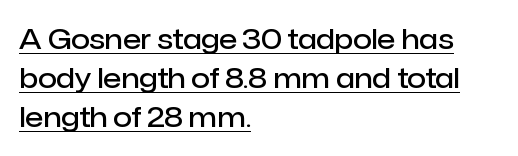
Between one letter and the next there's only the usual sliver of space. Does the lettering tilt? It doesn't — this is upright. A semibold gives these letters moderate extra thickness, short of bold. You can see a thin bar hugging the bottom of the glyphs. Does the leading feel generous? No, just average. The rag falls on the right side of this text block.
